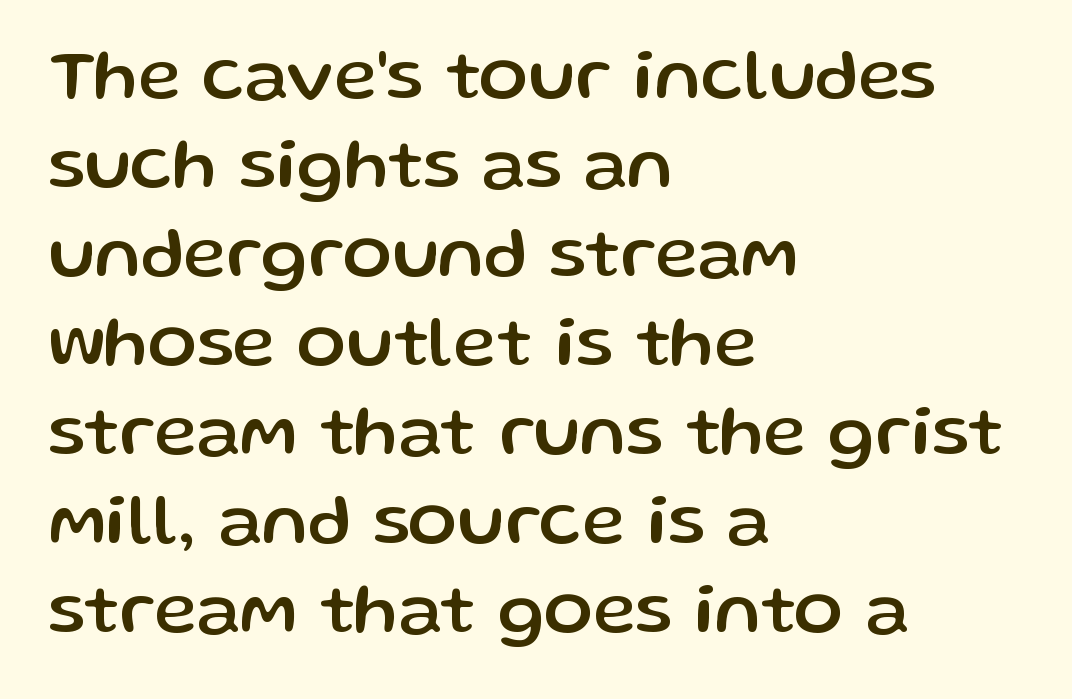
Q: Is the text italic (slanted)? A: No, it is upright.
Q: Is the typeface a serif or a sans-serif typeface? A: Sans-serif.
Q: Is the text underlined? A: No.
Q: How is the paragraph aligned? A: Left-aligned.
Q: Is the spacing between letters normal or unusually wide? A: Normal.
Q: Width (condensed, normal, or wide)? A: Normal.
Q: Stroke contrast? A: Low.
Q: x-height? A: Medium.
Q: Monospaced? A: No.
